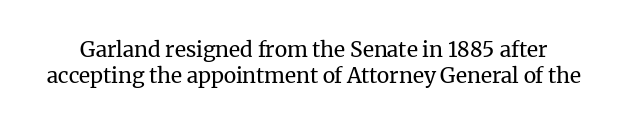
Q: Is the text bold? A: No.
Q: Is the text italic (slanted)? A: No, it is upright.
Q: Is the text underlined? A: No.
Q: Is the spacing between letters normal or unusually wide? A: Normal.
Q: Is the spacing between lines tight, normal or loose? A: Normal.
